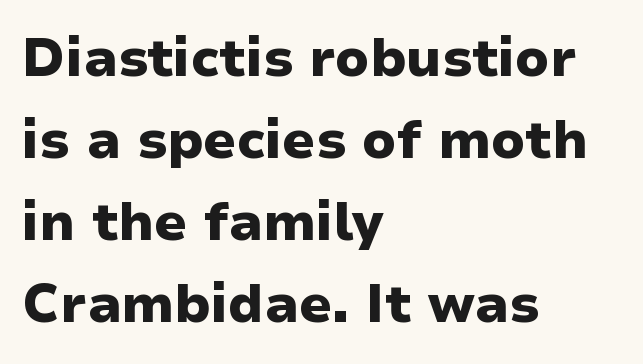
The image shows 53 px heavy sans-serif type, upright; set left-aligned, normal line spacing (1.55x), normal letter spacing, not underlined; low stroke contrast and a medium x-height.
